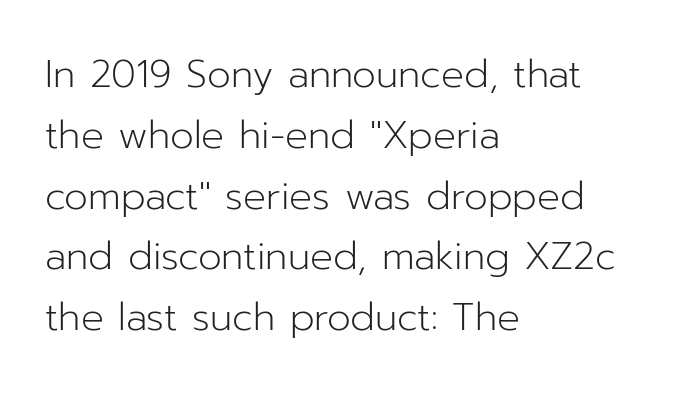
Q: Is the text bold? A: No.
Q: Is the text italic (slanted)? A: No, it is upright.
Q: Is the typeface a serif or a sans-serif typeface? A: Sans-serif.
Q: Is the text underlined? A: No.
Q: How is the paragraph aligned? A: Left-aligned.
Q: Is the spacing between letters normal or unusually wide? A: Normal.
Q: Is the spacing between lines tight, normal or loose? A: Normal.
Q: Width (condensed, normal, or wide)? A: Normal.
Q: Stroke contrast? A: Low.
Q: x-height? A: Medium.
Q: Monospaced? A: No.
